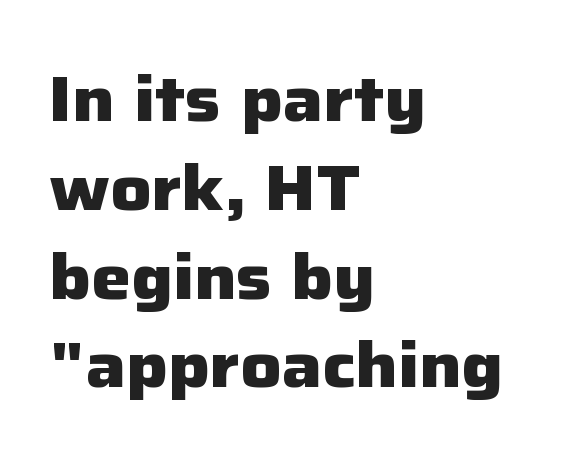
Q: Is the text bold? A: Yes.
Q: Is the text italic (slanted)? A: No, it is upright.
Q: Is the typeface a serif or a sans-serif typeface? A: Sans-serif.
Q: Is the text underlined? A: No.
Q: How is the paragraph aligned? A: Left-aligned.
Q: Is the spacing between letters normal or unusually wide? A: Normal.
Q: Is the spacing between lines tight, normal or loose? A: Normal.
Q: Width (condensed, normal, or wide)? A: Normal.
Q: Stroke contrast? A: Low.
Q: x-height? A: Medium.
Q: Monospaced? A: No.
